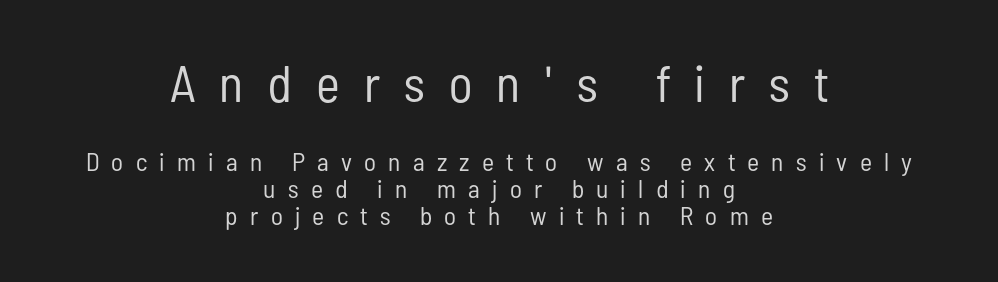
Q: Is the text bold? A: No.
Q: Is the text italic (slanted)? A: No, it is upright.
Q: Is the typeface a serif or a sans-serif typeface? A: Sans-serif.
Q: Is the text underlined? A: No.
Q: How is the paragraph aligned? A: Centered.
Q: Is the spacing between letters normal or unusually wide? A: Unusually wide.
Q: Is the spacing between lines tight, normal or loose? A: Tight.
Q: Which block of text is set in a larger size, the first (top) or the second (bottom)? A: The first (top) one.
Q: Width (condensed, normal, or wide)? A: Condensed.
Q: Stroke contrast? A: Low.
Q: x-height? A: Medium.
Q: Monospaced? A: No.
